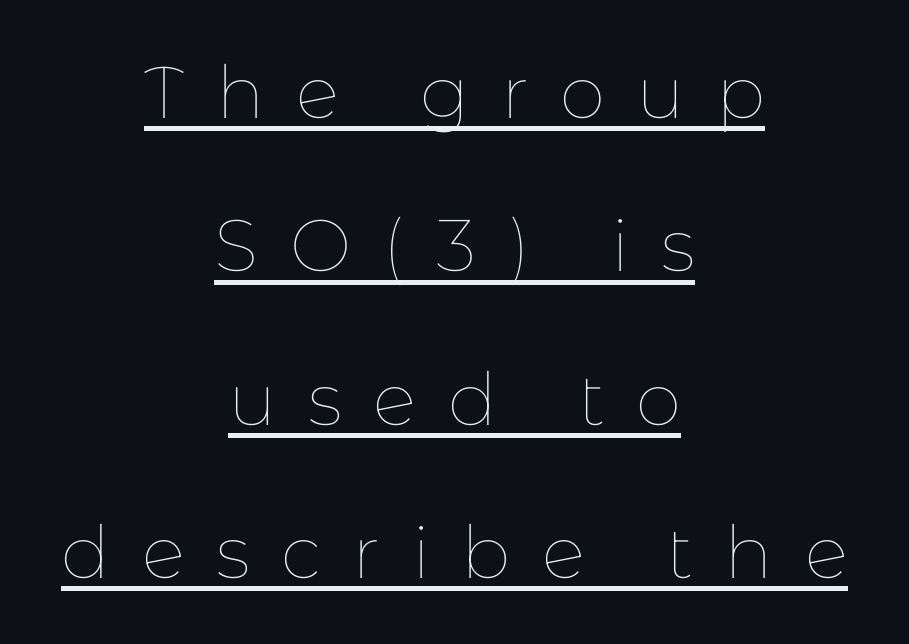
The image shows 73 px thin type, upright; set centered, loose line spacing (2.1x), unusually wide letter spacing (+0.43 em), underlined; low stroke contrast and a medium x-height.
